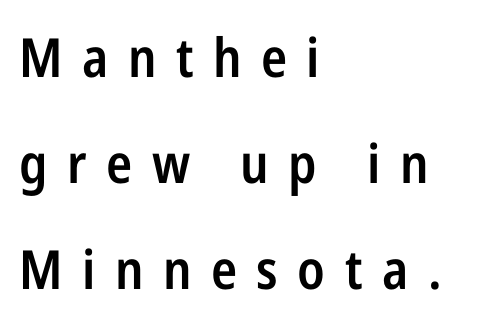
{"serif": "no", "italic": "no", "bold": "semi", "weight": "semibold", "width": "condensed", "stroke_contrast": "low", "x_height": "medium", "monospaced": "no", "underline": "no", "align": "left", "line_spacing": "loose", "line_spacing_ratio": 1.96, "letter_spacing": "wide", "letter_spacing_em": 0.36, "glyph_px": 54}
